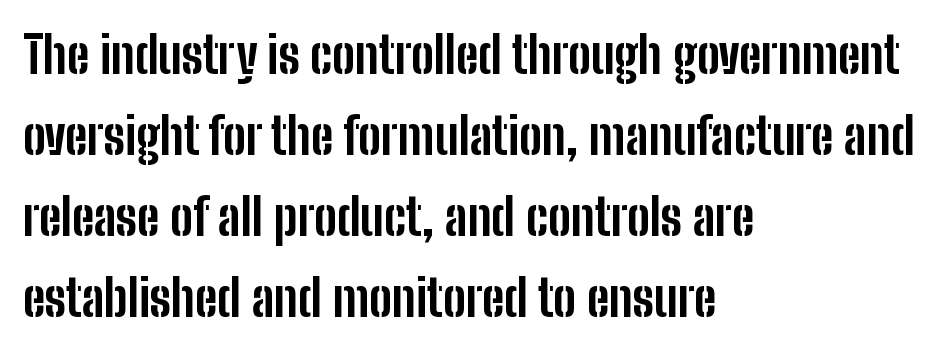
{"serif": "no", "italic": "no", "bold": "yes", "weight": "bold", "width": "condensed", "stroke_contrast": "low", "x_height": "medium", "monospaced": "no", "underline": "no", "align": "left", "line_spacing": "normal", "line_spacing_ratio": 1.59, "letter_spacing": "normal", "letter_spacing_em": 0.0, "glyph_px": 51}
